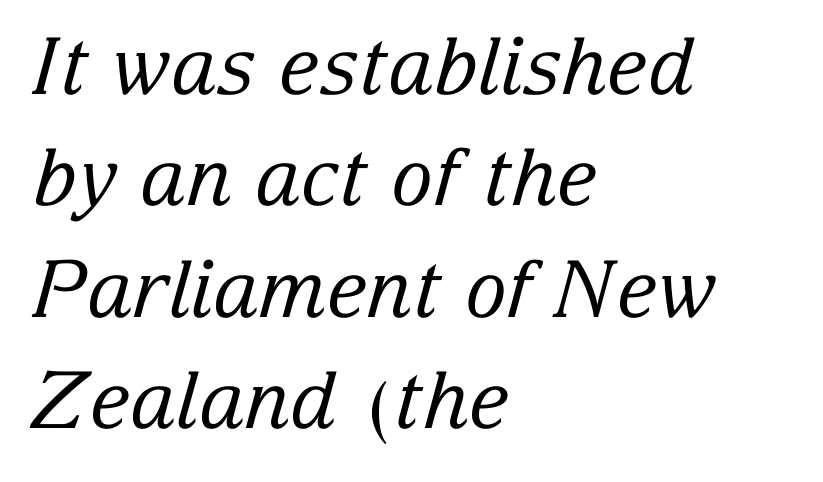
The image shows 79 px regular-weight serif type, italic (leaning right); set left-aligned, normal line spacing (1.41x), normal letter spacing, not underlined; low stroke contrast and a medium x-height.
